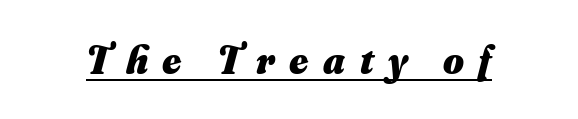
The image shows 40 px heavy type; set unusually wide letter spacing (+0.36 em), underlined; medium stroke contrast and a small x-height.
